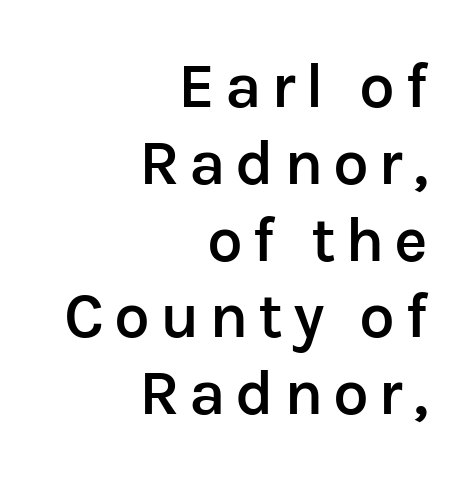
Looks like regular typesetting: each glyph gets only the width it needs. Tall strokes in this sample are plumb rather than angled. Short and long lines alike share a common ending point at right. Weight: semibold (demi). Plain, unruled lines of type.
